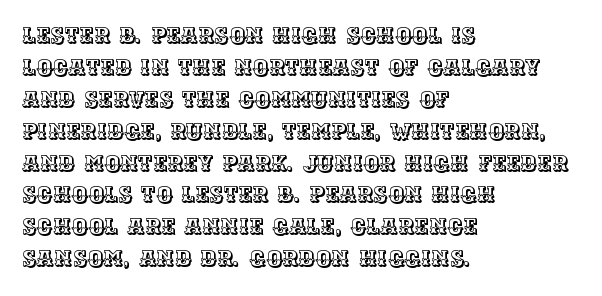
The image shows 22 px text type, upright; set left-aligned, normal line spacing (1.45x), normal letter spacing, not underlined.
